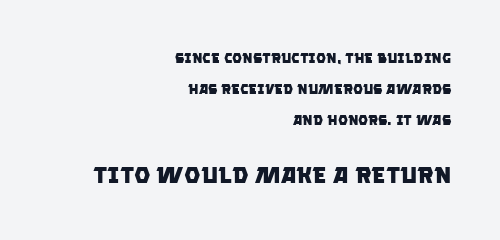
{"bold": "yes", "underline": "no", "align": "right", "line_spacing": "loose", "line_spacing_ratio": 2.2, "letter_spacing": "normal", "letter_spacing_em": 0.0, "larger_block": "second", "size_ratio": 1.64, "glyph_px": 23}
